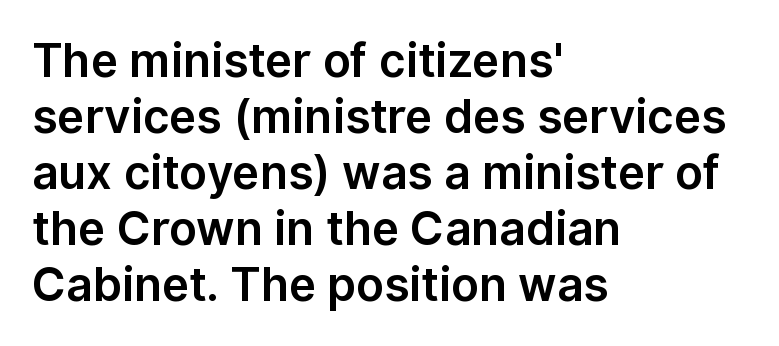
The image shows 46 px sans-serif type, upright; set left-aligned, line spacing 1.22x, normal letter spacing, not underlined; low stroke contrast and a medium x-height.
